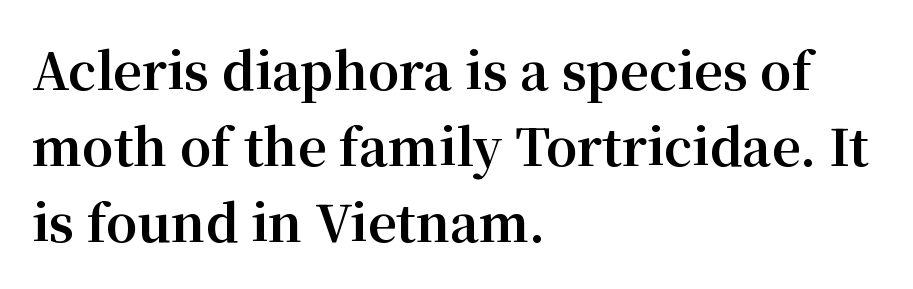
Q: Is the text bold? A: Yes.
Q: Is the text italic (slanted)? A: No, it is upright.
Q: Is the typeface a serif or a sans-serif typeface? A: Serif.
Q: Is the text underlined? A: No.
Q: How is the paragraph aligned? A: Left-aligned.
Q: Is the spacing between letters normal or unusually wide? A: Normal.
Q: Is the spacing between lines tight, normal or loose? A: Normal.
Q: Width (condensed, normal, or wide)? A: Normal.
Q: Stroke contrast? A: Medium.
Q: x-height? A: Medium.
Q: Monospaced? A: No.
